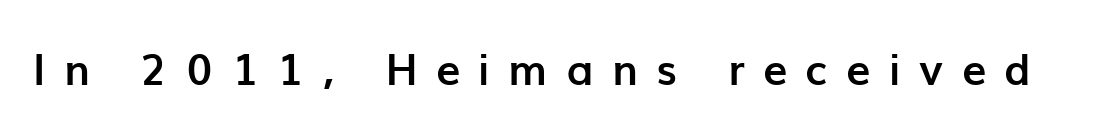
Q: Is the text bold? A: Yes.
Q: Is the text italic (slanted)? A: No, it is upright.
Q: Is the typeface a serif or a sans-serif typeface? A: Sans-serif.
Q: Is the text underlined? A: No.
Q: Is the spacing between letters normal or unusually wide? A: Unusually wide.
Q: Width (condensed, normal, or wide)? A: Normal.
Q: Stroke contrast? A: Low.
Q: x-height? A: Medium.
Q: Monospaced? A: No.
